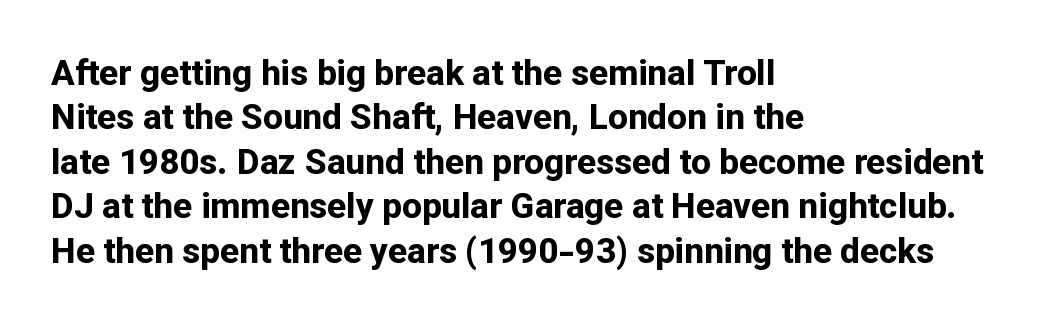
The image shows 35 px bold sans-serif type, upright; set left-aligned, normal line spacing (1.27x), normal letter spacing, not underlined; low stroke contrast and a medium x-height.
